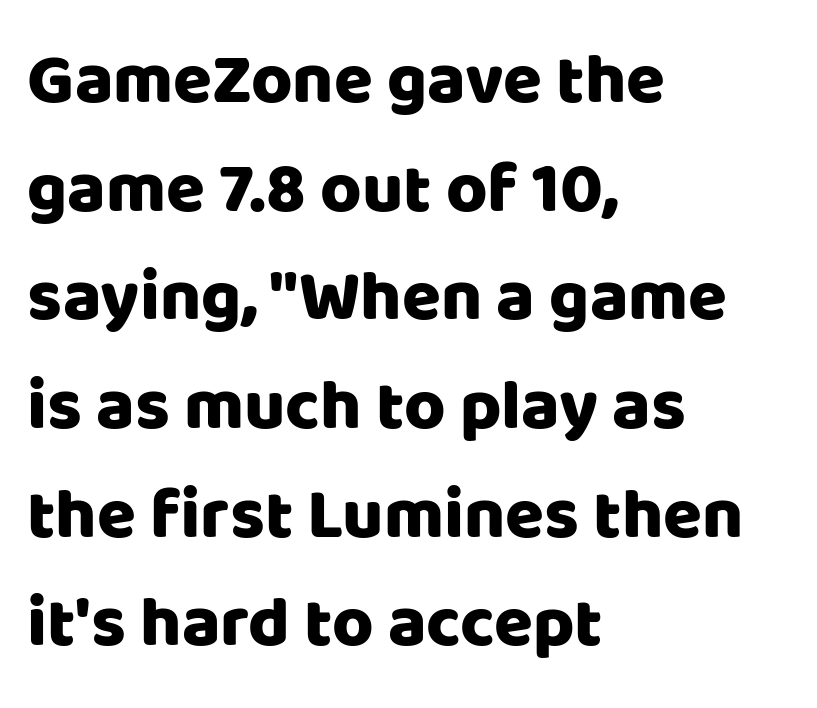
{"serif": "no", "italic": "no", "width": "normal", "stroke_contrast": "low", "x_height": "large", "monospaced": "no", "underline": "no", "align": "left", "line_spacing": "normal", "line_spacing_ratio": 1.53, "letter_spacing": "normal", "letter_spacing_em": 0.0, "glyph_px": 71}
